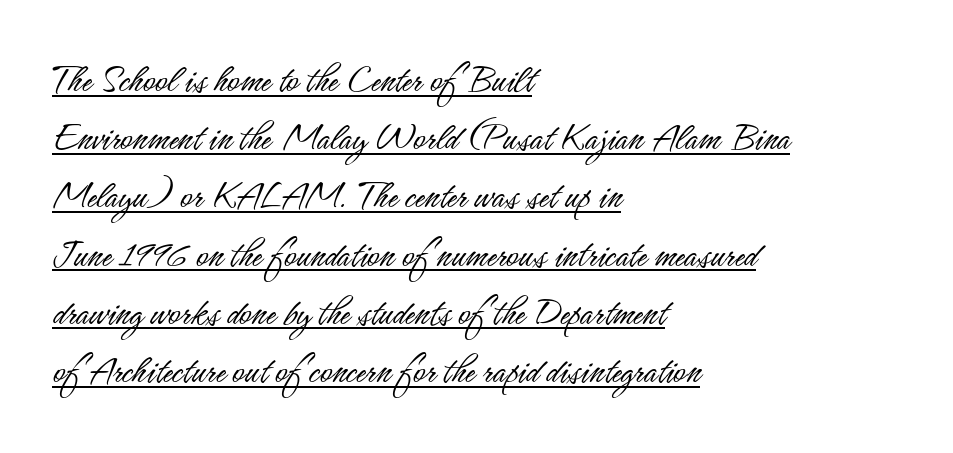
The face used here is a sans, in the tradition of grotesques and geometrics. Notice how a bar underscores the lettering throughout. Varying glyph widths throughout — classic text-font behaviour. There is no visible air inserted between adjacent glyphs. Short and long lines alike share a common starting point at left.
